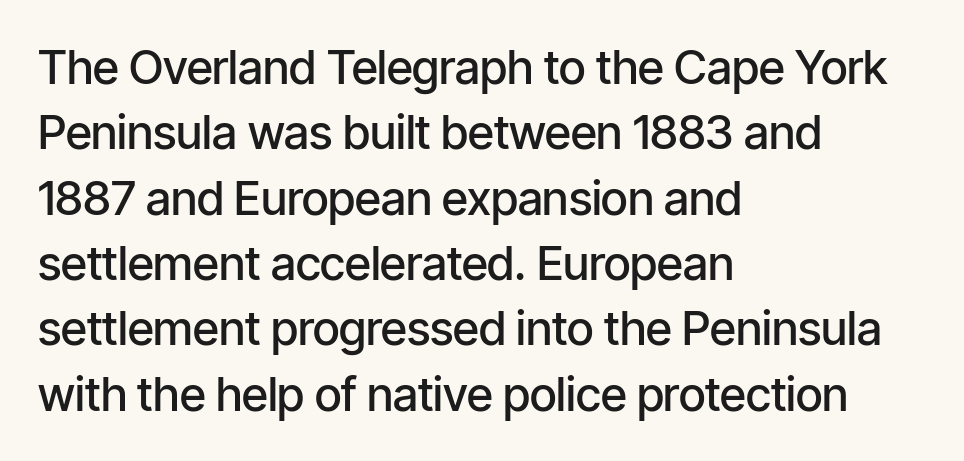
{"serif": "no", "italic": "no", "bold": "semi", "weight": "semibold", "width": "condensed", "stroke_contrast": "low", "x_height": "medium", "monospaced": "no", "underline": "no", "align": "left", "line_spacing": "normal", "line_spacing_ratio": 1.39, "letter_spacing": "normal", "letter_spacing_em": 0.0, "glyph_px": 47}
